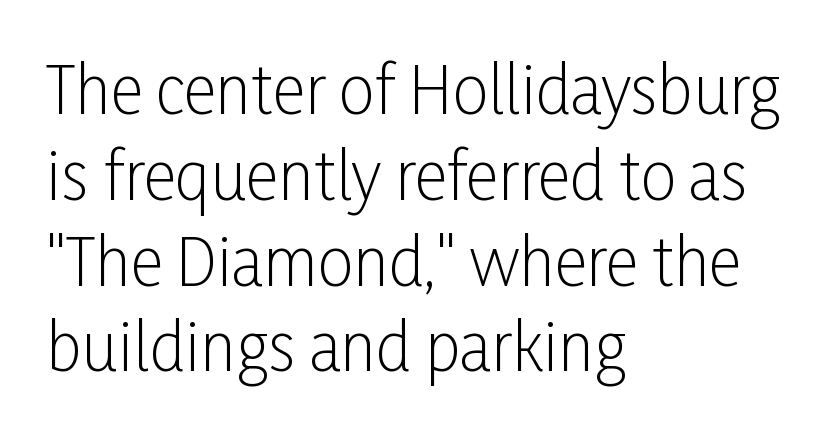
{"serif": "no", "italic": "no", "bold": "no", "weight": "light", "width": "condensed", "stroke_contrast": "low", "x_height": "medium", "monospaced": "no", "underline": "no", "align": "left", "line_spacing": "normal", "line_spacing_ratio": 1.34, "letter_spacing": "normal", "letter_spacing_em": 0.0, "glyph_px": 64}
